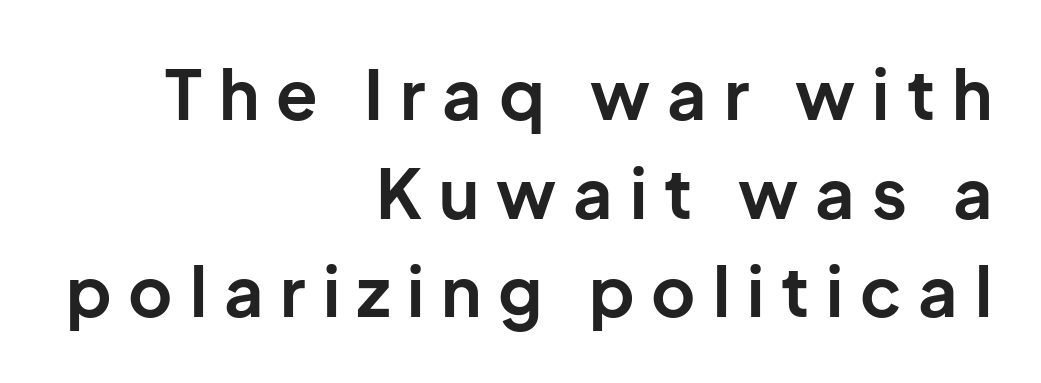
Q: Is the text bold? A: Yes.
Q: Is the text italic (slanted)? A: No, it is upright.
Q: Is the typeface a serif or a sans-serif typeface? A: Sans-serif.
Q: Is the text underlined? A: No.
Q: How is the paragraph aligned? A: Right-aligned.
Q: Is the spacing between letters normal or unusually wide? A: Unusually wide.
Q: Is the spacing between lines tight, normal or loose? A: Normal.
Q: Width (condensed, normal, or wide)? A: Normal.
Q: Stroke contrast? A: Low.
Q: x-height? A: Medium.
Q: Monospaced? A: No.
